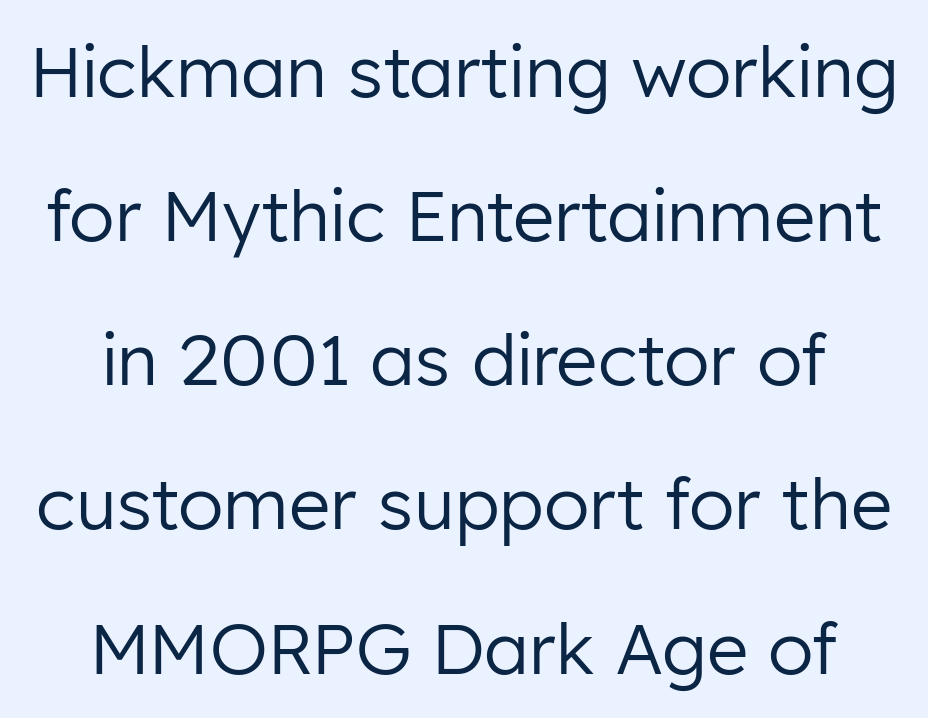
Q: Is the text bold? A: No.
Q: Is the text italic (slanted)? A: No, it is upright.
Q: Is the typeface a serif or a sans-serif typeface? A: Sans-serif.
Q: Is the text underlined? A: No.
Q: Is the spacing between letters normal or unusually wide? A: Normal.
Q: Is the spacing between lines tight, normal or loose? A: Loose.
Q: Width (condensed, normal, or wide)? A: Normal.
Q: Stroke contrast? A: Low.
Q: x-height? A: Medium.
Q: Monospaced? A: No.
